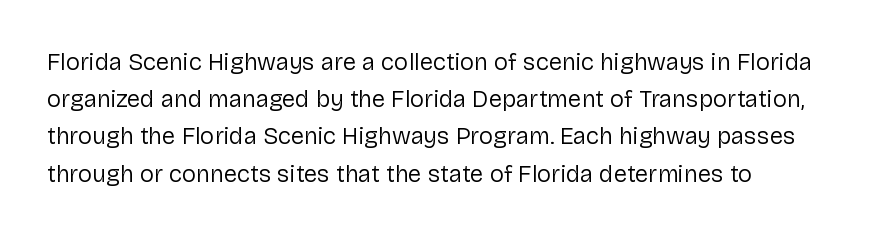
Q: Is the text bold? A: No.
Q: Is the text italic (slanted)? A: No, it is upright.
Q: Is the text underlined? A: No.
Q: How is the paragraph aligned? A: Left-aligned.
Q: Is the spacing between letters normal or unusually wide? A: Normal.
Q: Is the spacing between lines tight, normal or loose? A: Normal.
